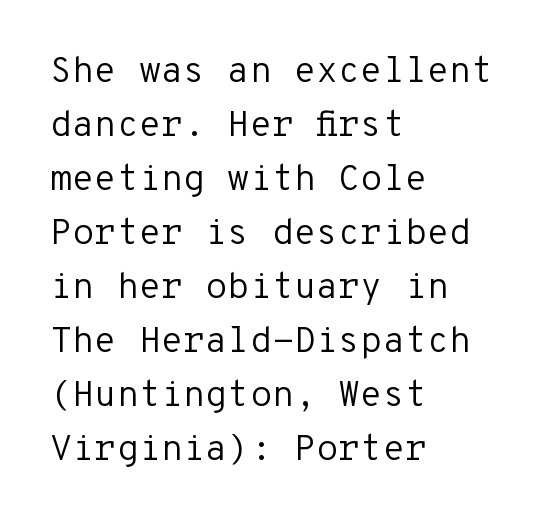
In terms of posture, this sample is upright. Tracking value appears to be zero — textbook default spacing. The letters march in equal steps, a hallmark of fixed-pitch type. Plain, unruled lines of type. Font category for this specimen: sans-serif. Whoever set this chose a conventional vertical rhythm.
